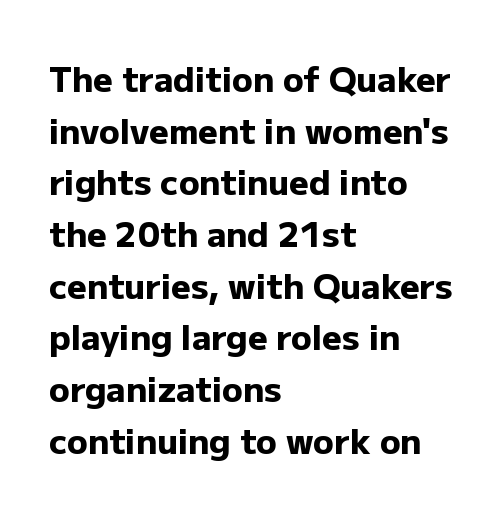
Q: Is the text bold? A: Yes.
Q: Is the text italic (slanted)? A: No, it is upright.
Q: Is the typeface a serif or a sans-serif typeface? A: Sans-serif.
Q: Is the text underlined? A: No.
Q: How is the paragraph aligned? A: Left-aligned.
Q: Is the spacing between letters normal or unusually wide? A: Normal.
Q: Is the spacing between lines tight, normal or loose? A: Normal.
Q: Width (condensed, normal, or wide)? A: Normal.
Q: Stroke contrast? A: Low.
Q: x-height? A: Medium.
Q: Monospaced? A: No.
